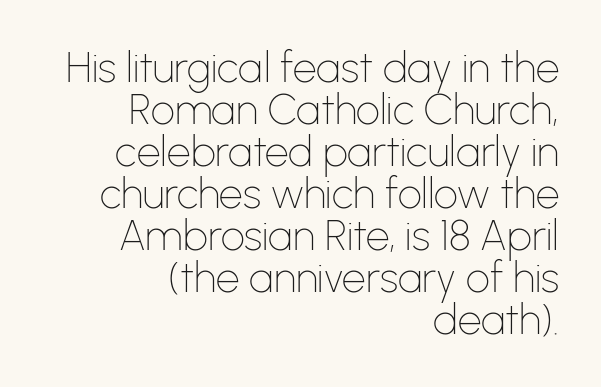
This sample has the flowing, uneven cadence of proportional lettering. Unlike italic type, these characters show no tilt at all. Grotesque or geometric, the face here clearly has no serifs. Nobody drew a line under any word here. Caption: standard tracking, unaltered. Honestly, the rows look squashed on top of each other.
